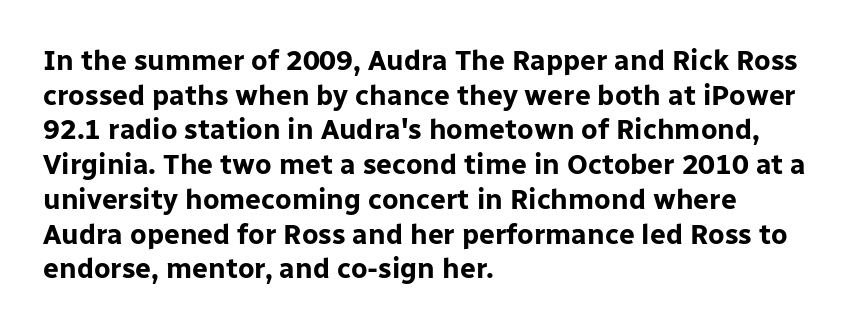
Q: Is the text bold? A: Yes.
Q: Is the text italic (slanted)? A: No, it is upright.
Q: Is the typeface a serif or a sans-serif typeface? A: Sans-serif.
Q: Is the text underlined? A: No.
Q: How is the paragraph aligned? A: Left-aligned.
Q: Is the spacing between letters normal or unusually wide? A: Normal.
Q: Width (condensed, normal, or wide)? A: Normal.
Q: Stroke contrast? A: Low.
Q: x-height? A: Medium.
Q: Monospaced? A: No.
